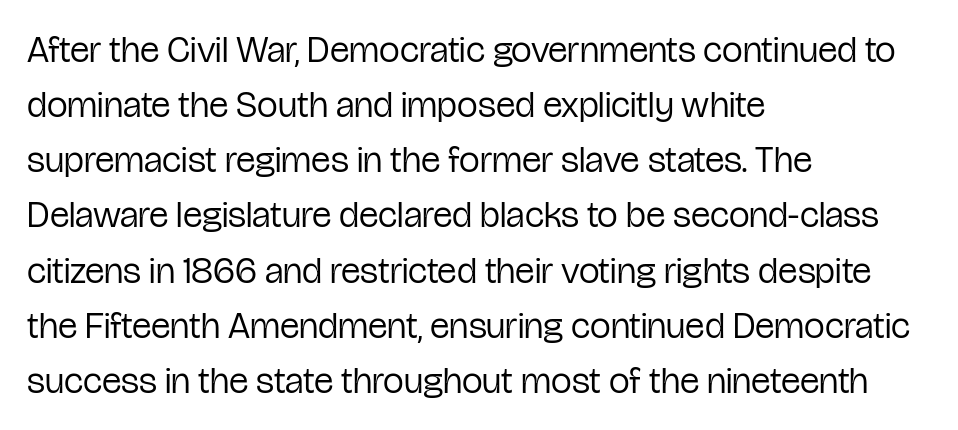
Q: Is the text bold? A: No.
Q: Is the text italic (slanted)? A: No, it is upright.
Q: Is the typeface a serif or a sans-serif typeface? A: Sans-serif.
Q: Is the text underlined? A: No.
Q: How is the paragraph aligned? A: Left-aligned.
Q: Is the spacing between letters normal or unusually wide? A: Normal.
Q: Is the spacing between lines tight, normal or loose? A: Normal.
Q: Width (condensed, normal, or wide)? A: Condensed.
Q: Stroke contrast? A: Low.
Q: x-height? A: Medium.
Q: Monospaced? A: No.
